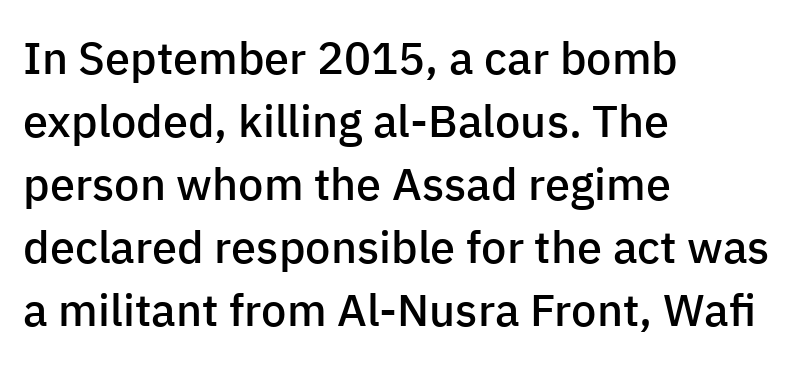
The image shows 45 px semibold sans-serif type, upright; set left-aligned, normal line spacing (1.4x), normal letter spacing, not underlined; low stroke contrast and a medium x-height.
